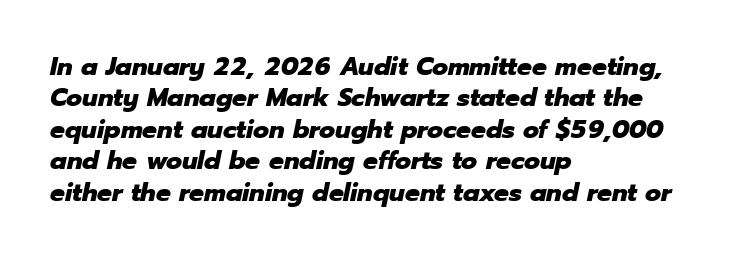
The image shows 26 px bold type, italic (leaning right); set left-aligned, line spacing 1.21x, normal letter spacing, not underlined.
